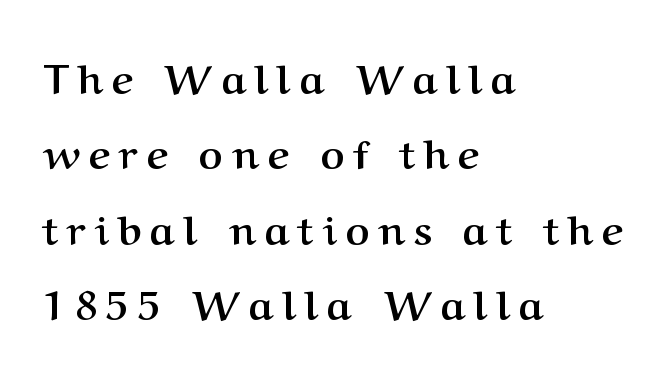
Q: Is the text bold? A: Yes.
Q: Is the text italic (slanted)? A: No, it is upright.
Q: Is the typeface a serif or a sans-serif typeface? A: Serif.
Q: Is the text underlined? A: No.
Q: How is the paragraph aligned? A: Left-aligned.
Q: Is the spacing between letters normal or unusually wide? A: Unusually wide.
Q: Width (condensed, normal, or wide)? A: Normal.
Q: Stroke contrast? A: Medium.
Q: x-height? A: Medium.
Q: Monospaced? A: No.
